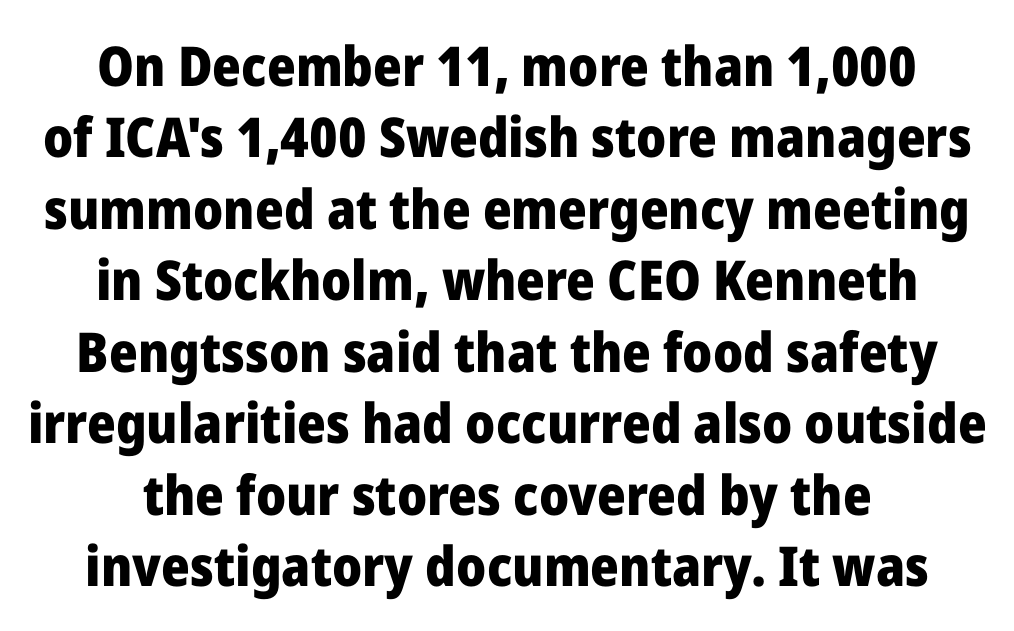
The image shows 55 px heavy sans-serif type, upright; set normal line spacing (1.3x), normal letter spacing, not underlined; low stroke contrast and a medium x-height.
